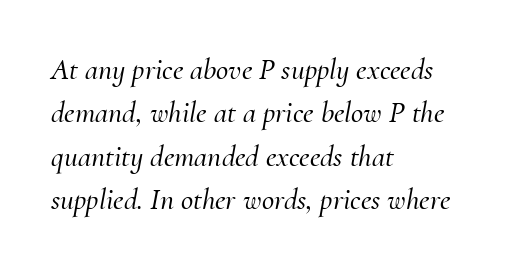
The image shows 30 px serif type, italic (leaning right); set left-aligned, normal line spacing (1.45x), normal letter spacing, not underlined; medium stroke contrast and a small x-height.
